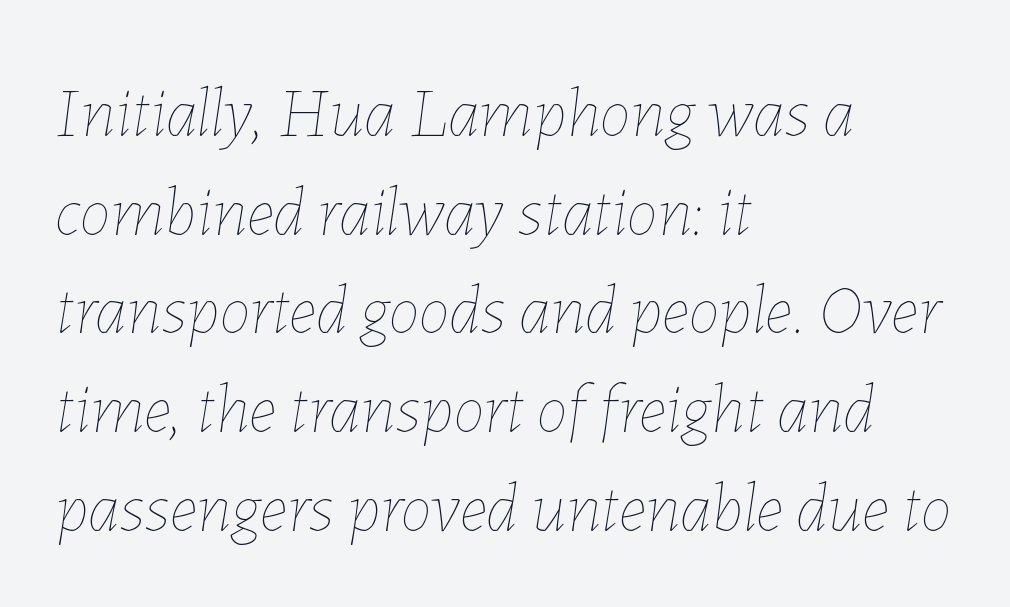
Q: Is the text bold? A: No.
Q: Is the text italic (slanted)? A: Yes, it leans right by about 7 degrees.
Q: Is the text underlined? A: No.
Q: How is the paragraph aligned? A: Left-aligned.
Q: Is the spacing between letters normal or unusually wide? A: Normal.
Q: Is the spacing between lines tight, normal or loose? A: Normal.
Q: Width (condensed, normal, or wide)? A: Normal.
Q: Stroke contrast? A: Low.
Q: x-height? A: Medium.
Q: Monospaced? A: No.
